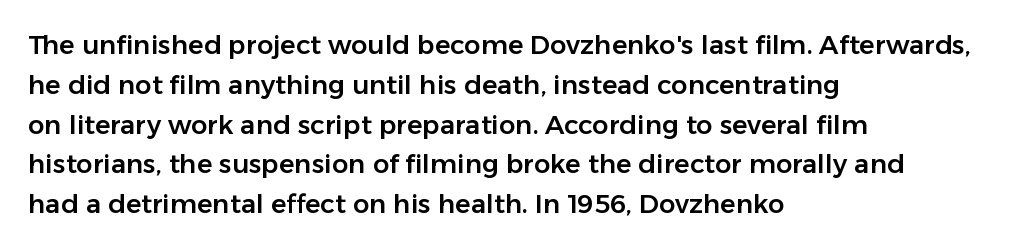
The image shows 26 px text type, upright; set left-aligned, normal line spacing (1.53x), normal letter spacing, not underlined.
